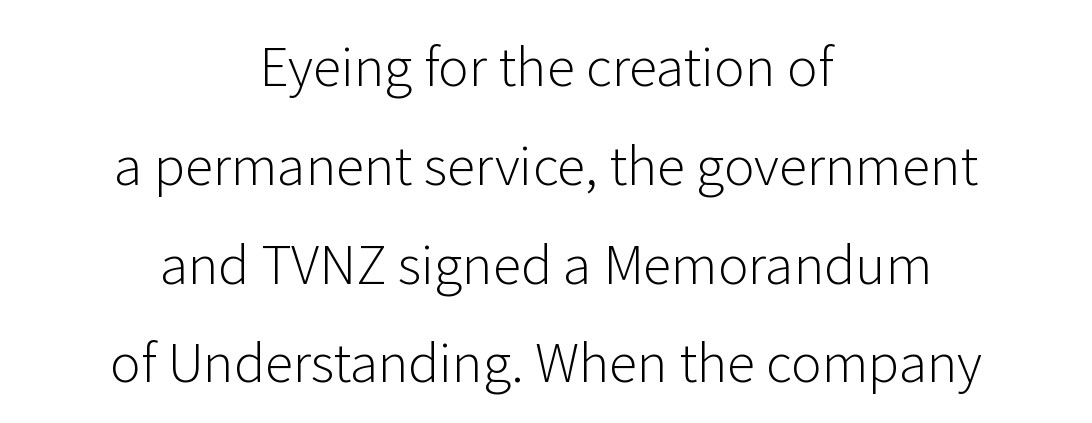
The image shows 52 px light sans-serif type, upright; set centered, loose line spacing (1.9x), normal letter spacing, not underlined; low stroke contrast and a medium x-height.
